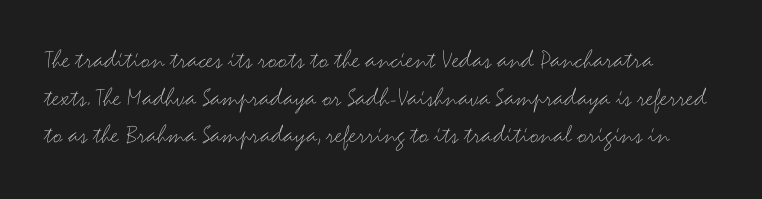
The image shows 27 px text type; set normal line spacing (1.39x), normal letter spacing, not underlined.
